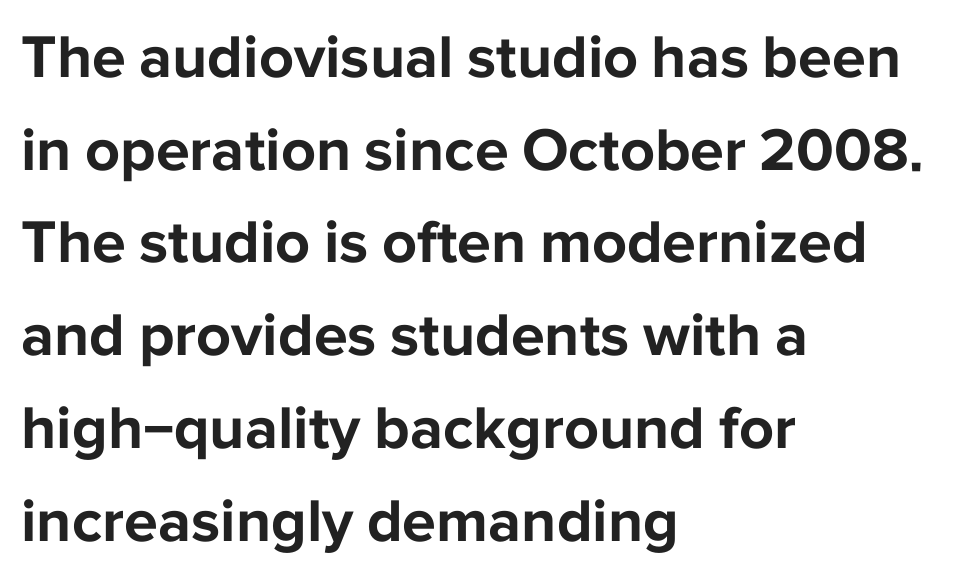
The passage shown is not underscored anywhere. The face used here is rendered with its standard letterfit. Do the characters align in a grid? No, the font is proportional. Leading matches the norm, producing a regular column. The passage shown is typeset with a sans-serif family.
